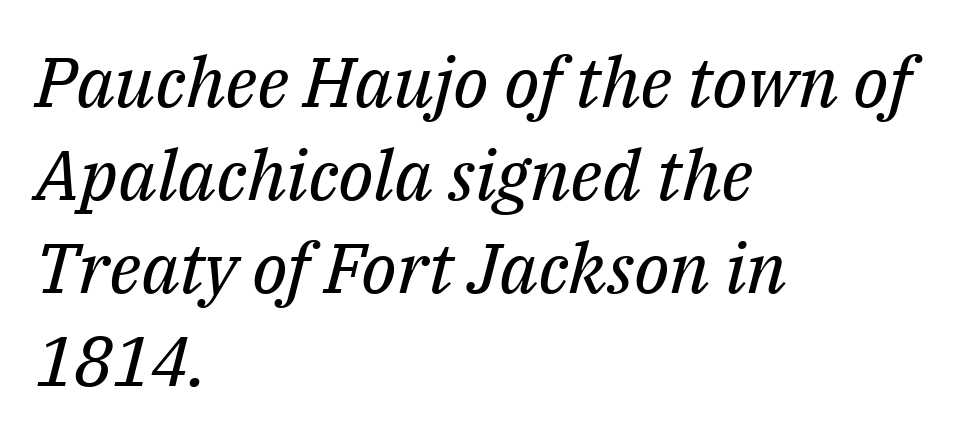
The image shows 70 px regular-weight serif type, italic (leaning right); set left-aligned, normal line spacing (1.33x), normal letter spacing, not underlined; medium stroke contrast and a medium x-height.
